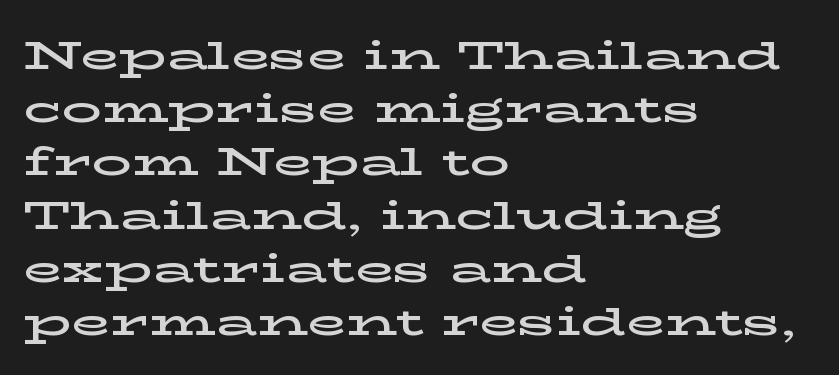
{"serif": "yes", "italic": "no", "width": "wide", "stroke_contrast": "low", "x_height": "medium", "monospaced": "no", "underline": "no", "align": "left", "line_spacing": "normal", "line_spacing_ratio": 1.33, "letter_spacing": "normal", "letter_spacing_em": 0.0, "glyph_px": 40}
